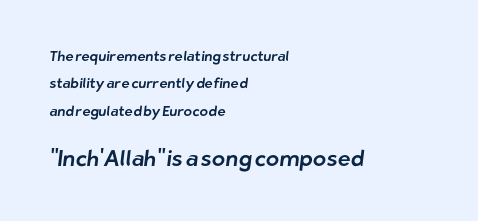
Small over large — that's the arrangement of the two blocks here. Descenders are the only things crossing below the line. The space between consecutive lines is lavish. Casual observation: everything's shoved over to the left.
